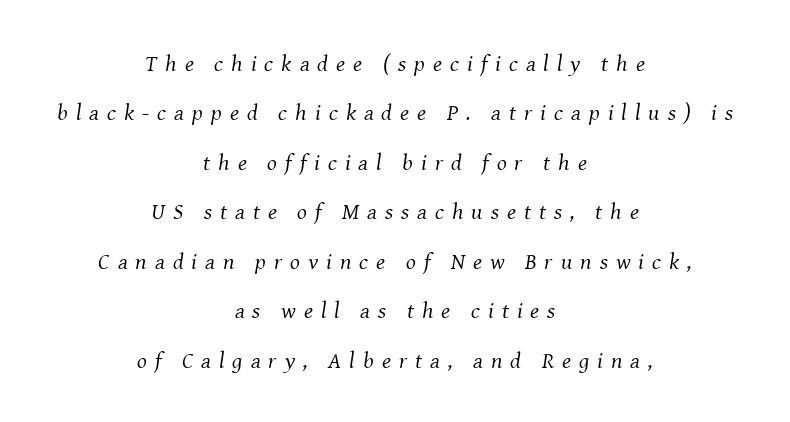
The image shows 23 px text type, italic (leaning right); set centered, loose line spacing (2.15x), unusually wide letter spacing (+0.35 em), not underlined.
